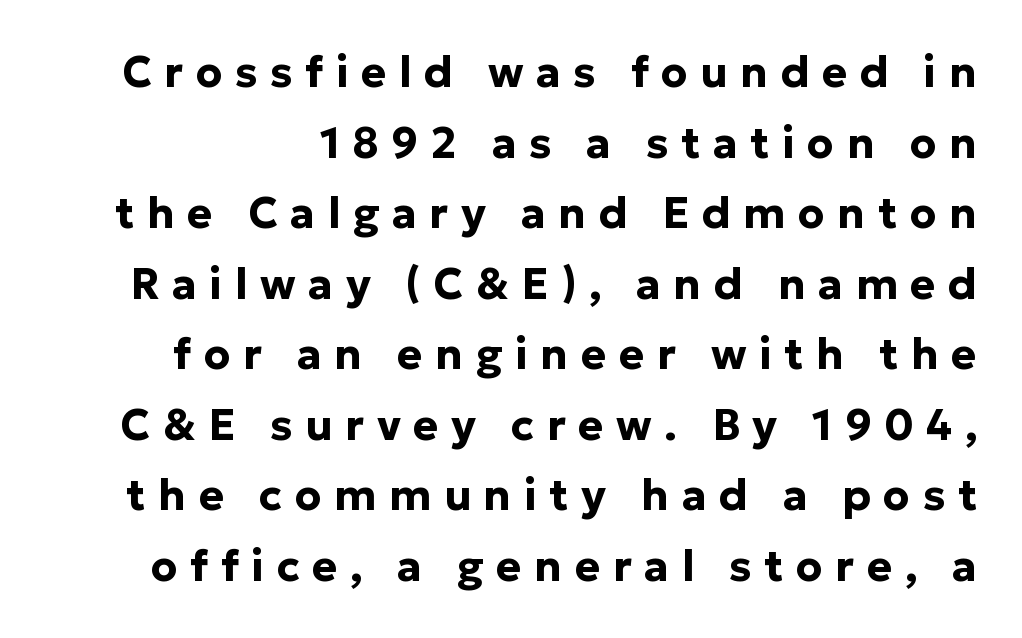
{"serif": "no", "italic": "no", "bold": "yes", "weight": "bold", "width": "normal", "stroke_contrast": "low", "x_height": "medium", "monospaced": "no", "underline": "no", "line_spacing": "normal", "line_spacing_ratio": 1.64, "letter_spacing": "wide", "letter_spacing_em": 0.29, "glyph_px": 43}
